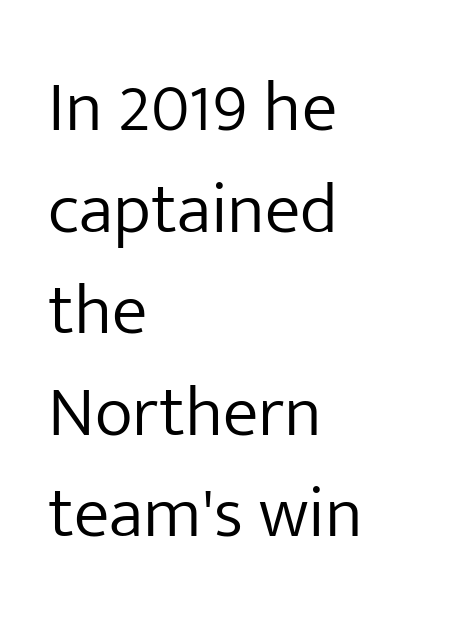
The image shows 72 px light sans-serif type, upright; set left-aligned, normal line spacing (1.41x), normal letter spacing, not underlined; low stroke contrast and a medium x-height.
